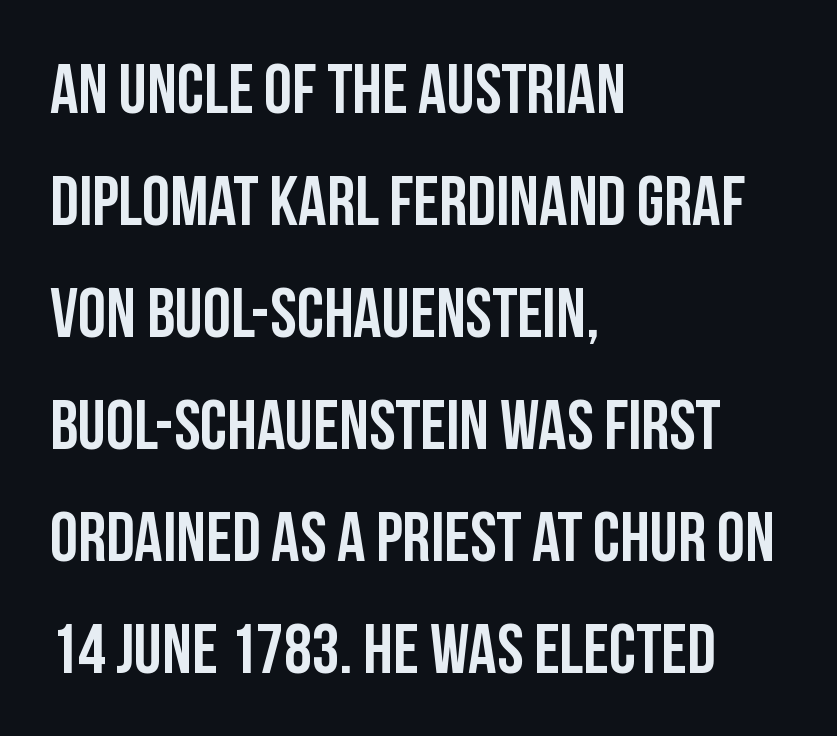
The letters advance in unequal steps, a hallmark of proportional type. Each letter's strokes conclude bluntly, with no projecting serifs. The string is rendered with underlining switched off. Left-aligned paragraph, ragged on the right.
